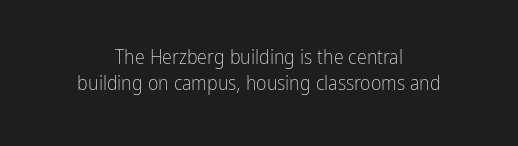
Designer's note — italics off, roman on. This is not heavy type; no bold has been used. Underline: absent. One-word summary of the alignment: center. Line spacing here is normal.
